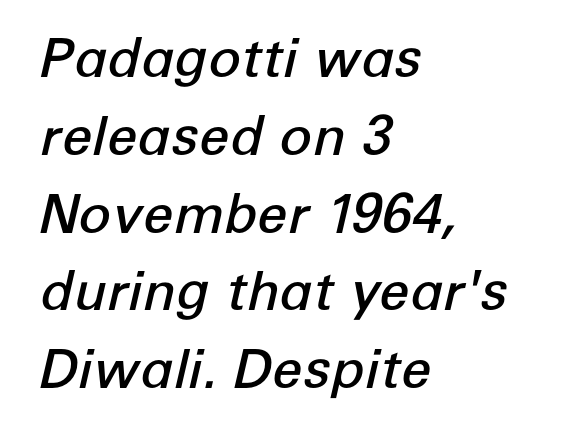
Vertical spacing — default. The passage is arranged the way most books set body copy — flush left. A typesetter would call this zero additional tracking. The whole block is typeset with a tilt. The gap between lines stays unmarked. Proportional: the letters do not fall into vertical columns.
